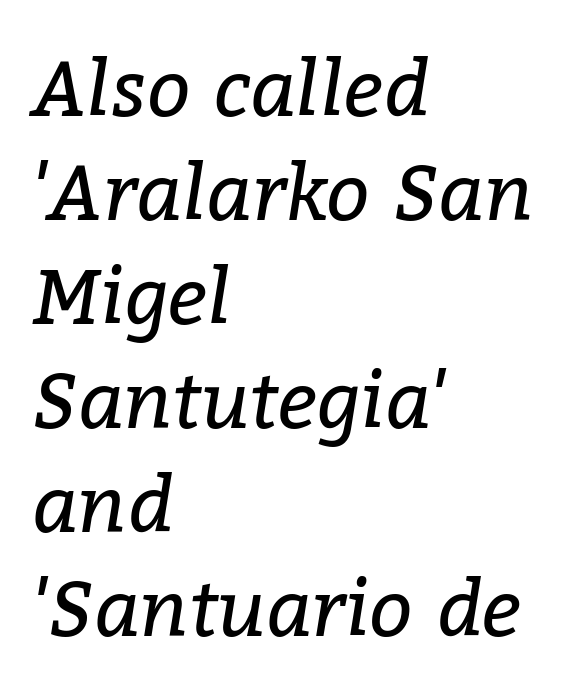
The image shows 77 px regular-weight serif type, italic (leaning right); set left-aligned, normal line spacing (1.35x), normal letter spacing, not underlined; low stroke contrast and a medium x-height.
